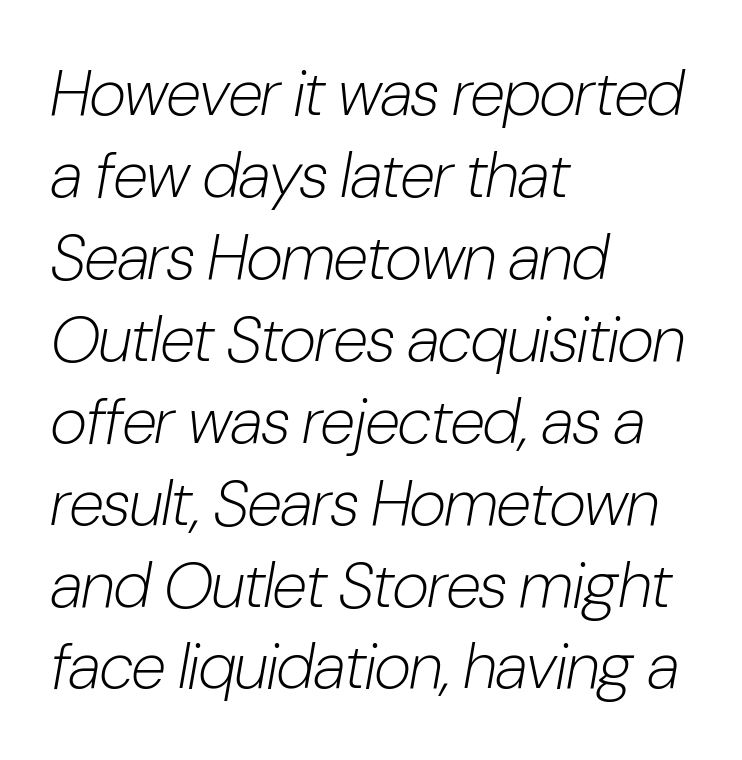
{"italic": "yes", "lean": "right", "slant_degrees": 10, "bold": "no", "weight": "light", "width": "condensed", "stroke_contrast": "low", "x_height": "medium", "monospaced": "no", "underline": "no", "align": "left", "line_spacing": "normal", "line_spacing_ratio": 1.28, "letter_spacing": "normal", "letter_spacing_em": 0.0, "glyph_px": 64}
